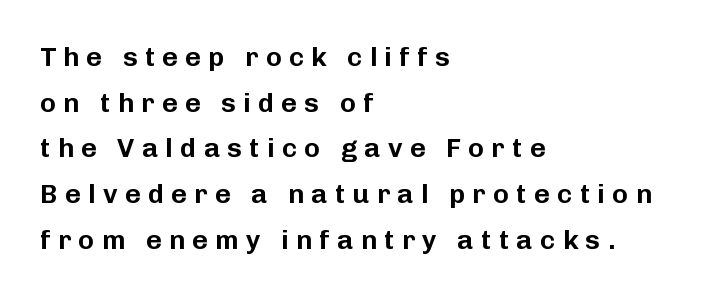
Q: Is the text italic (slanted)? A: No, it is upright.
Q: Is the text underlined? A: No.
Q: How is the paragraph aligned? A: Left-aligned.
Q: Is the spacing between letters normal or unusually wide? A: Unusually wide.
Q: Is the spacing between lines tight, normal or loose? A: Normal.
